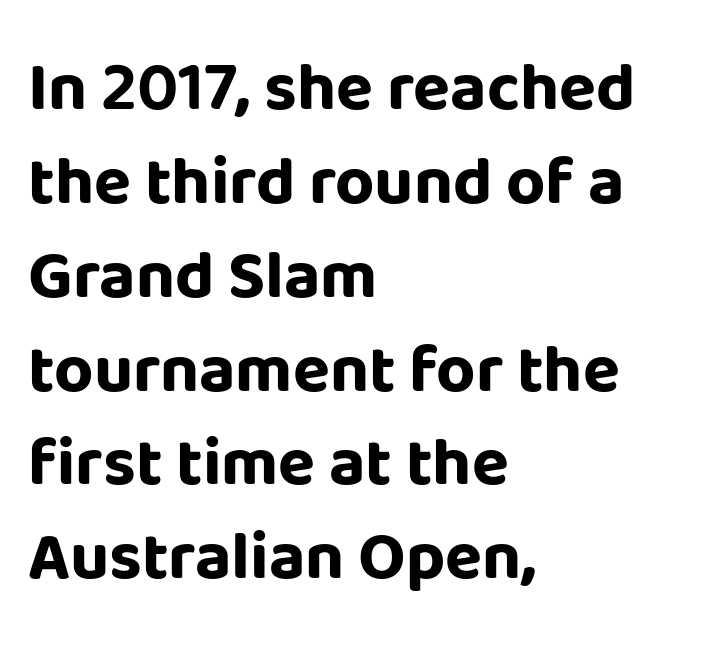
Q: Is the text bold? A: Yes.
Q: Is the text italic (slanted)? A: No, it is upright.
Q: Is the typeface a serif or a sans-serif typeface? A: Sans-serif.
Q: Is the text underlined? A: No.
Q: How is the paragraph aligned? A: Left-aligned.
Q: Is the spacing between letters normal or unusually wide? A: Normal.
Q: Is the spacing between lines tight, normal or loose? A: Normal.
Q: Width (condensed, normal, or wide)? A: Normal.
Q: Stroke contrast? A: Low.
Q: x-height? A: Large.
Q: Monospaced? A: No.
